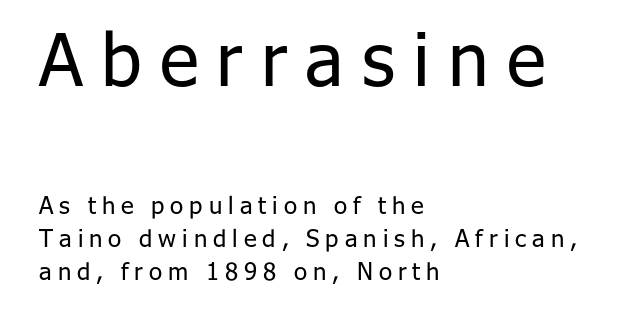
Q: Is the text bold? A: No.
Q: Is the text italic (slanted)? A: No, it is upright.
Q: Is the typeface a serif or a sans-serif typeface? A: Sans-serif.
Q: Is the text underlined? A: No.
Q: How is the paragraph aligned? A: Left-aligned.
Q: Is the spacing between letters normal or unusually wide? A: Unusually wide.
Q: Is the spacing between lines tight, normal or loose? A: Normal.
Q: Which block of text is set in a larger size, the first (top) or the second (bottom)? A: The first (top) one.
Q: Width (condensed, normal, or wide)? A: Normal.
Q: Stroke contrast? A: Low.
Q: x-height? A: Medium.
Q: Monospaced? A: No.
